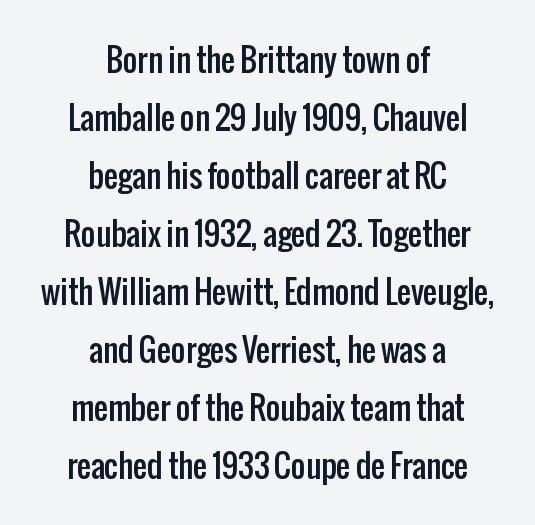
The image shows 31 px condensed sans-serif type, upright; set centered, line spacing 1.87x, normal letter spacing, not underlined; low stroke contrast and a medium x-height.
